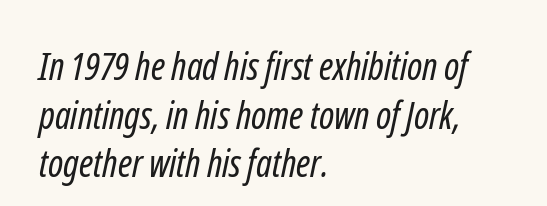
The image shows 38 px regular-weight, condensed sans-serif type; set left-aligned, normal line spacing (1.28x), normal letter spacing, not underlined; low stroke contrast and a medium x-height.
